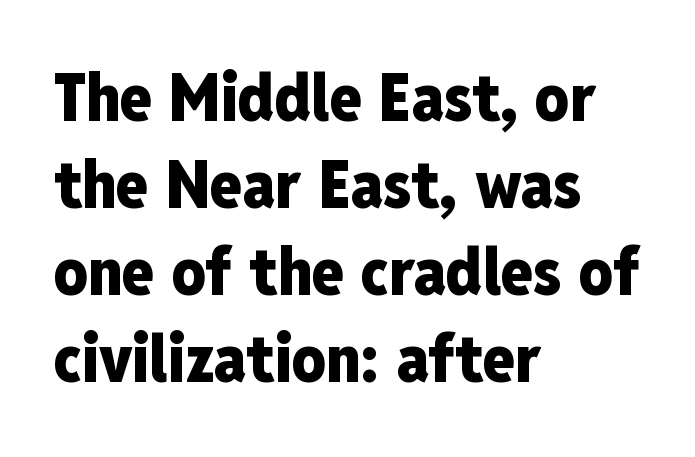
Q: Is the text bold? A: Yes.
Q: Is the text italic (slanted)? A: No, it is upright.
Q: Is the typeface a serif or a sans-serif typeface? A: Sans-serif.
Q: Is the text underlined? A: No.
Q: How is the paragraph aligned? A: Left-aligned.
Q: Is the spacing between letters normal or unusually wide? A: Normal.
Q: Is the spacing between lines tight, normal or loose? A: Normal.
Q: Width (condensed, normal, or wide)? A: Condensed.
Q: Stroke contrast? A: Low.
Q: x-height? A: Medium.
Q: Monospaced? A: No.
